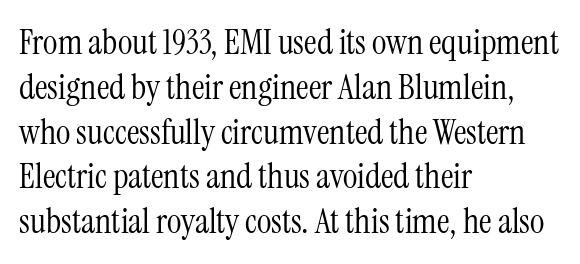
{"serif": "yes", "italic": "no", "bold": "no", "weight": "light", "width": "condensed", "stroke_contrast": "medium", "x_height": "medium", "monospaced": "no", "underline": "no", "align": "left", "line_spacing": "normal", "line_spacing_ratio": 1.28, "letter_spacing": "normal", "letter_spacing_em": 0.0, "glyph_px": 35}
